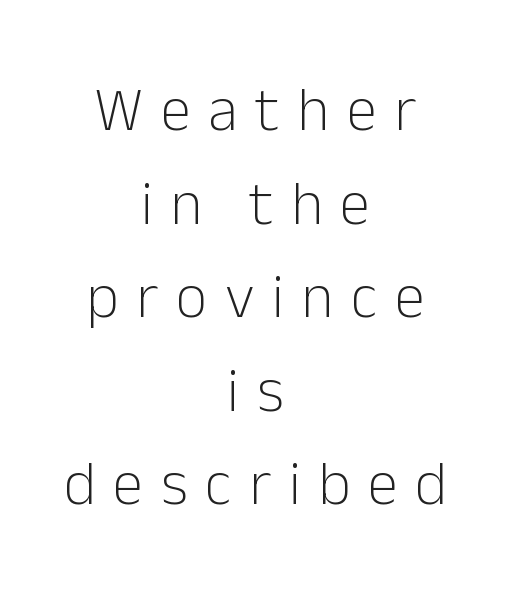
The passage shown is typed in a proportional face where columns would drift. No extra ink here — the face is not bold. Inter-character spacing is expanded well beyond the font's built-in metrics. Is the block centered? Yes — each line is placed symmetrically about the middle.
